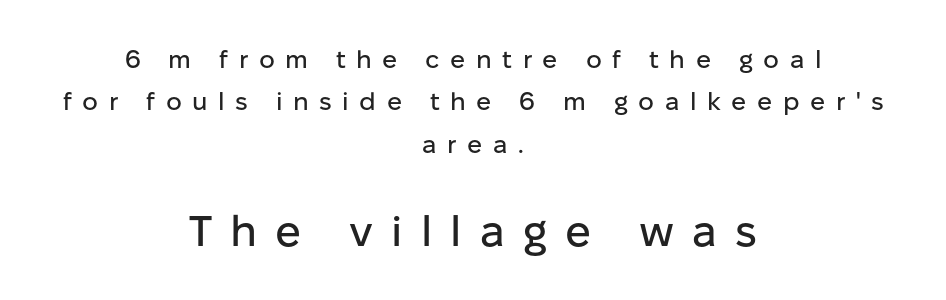
Q: Is the text italic (slanted)? A: No, it is upright.
Q: Is the typeface a serif or a sans-serif typeface? A: Sans-serif.
Q: Is the text underlined? A: No.
Q: How is the paragraph aligned? A: Centered.
Q: Is the spacing between letters normal or unusually wide? A: Unusually wide.
Q: Is the spacing between lines tight, normal or loose? A: Normal.
Q: Which block of text is set in a larger size, the first (top) or the second (bottom)? A: The second (bottom) one.
Q: Width (condensed, normal, or wide)? A: Normal.
Q: Stroke contrast? A: Low.
Q: x-height? A: Medium.
Q: Monospaced? A: No.
